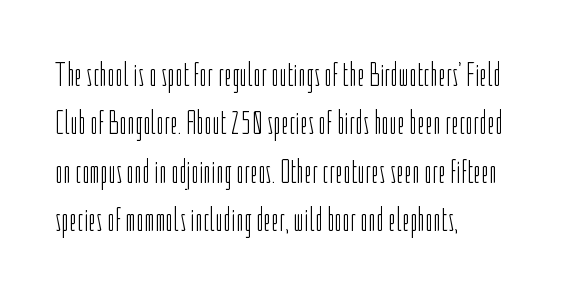
{"serif": "no", "italic": "no", "bold": "no", "weight": "light", "width": "condensed", "stroke_contrast": "low", "x_height": "medium", "monospaced": "no", "underline": "no", "align": "left", "line_spacing": "normal", "line_spacing_ratio": 1.42, "letter_spacing": "normal", "letter_spacing_em": 0.0, "glyph_px": 34}
